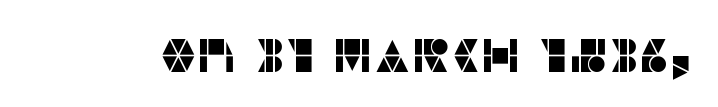
Q: Is the text italic (slanted)? A: No, it is upright.
Q: Is the typeface a serif or a sans-serif typeface? A: Sans-serif.
Q: Is the text underlined? A: No.
Q: Is the spacing between letters normal or unusually wide? A: Normal.
Q: Width (condensed, normal, or wide)? A: Normal.
Q: Stroke contrast? A: Low.
Q: x-height? A: Large.
Q: Monospaced? A: No.
